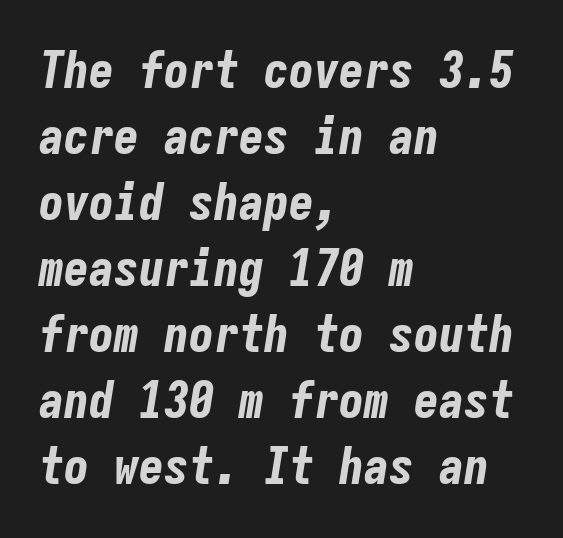
Does extra space separate the letters? No, they use regular spacing. Horizontal bands of white between lines are of average thickness. Note the uniform advance width — an 'i' takes as much space as an 'm'. A student would call this left alignment; a typographer would say flush left, rag right. In terms of weight, the rendering is a true, heavy bold.
